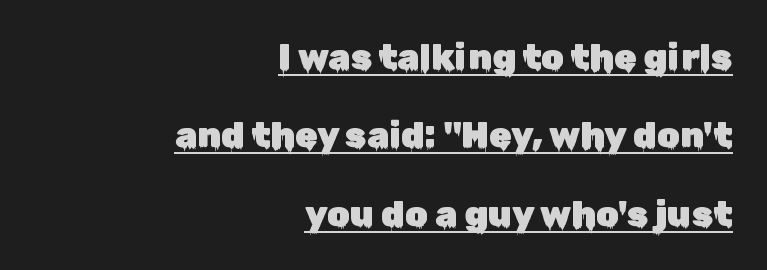
Q: Is the text italic (slanted)? A: No, it is upright.
Q: Is the typeface a serif or a sans-serif typeface? A: Sans-serif.
Q: Is the text underlined? A: Yes.
Q: How is the paragraph aligned? A: Right-aligned.
Q: Is the spacing between letters normal or unusually wide? A: Normal.
Q: Is the spacing between lines tight, normal or loose? A: Loose.
Q: Width (condensed, normal, or wide)? A: Normal.
Q: Stroke contrast? A: Low.
Q: x-height? A: Medium.
Q: Monospaced? A: No.
